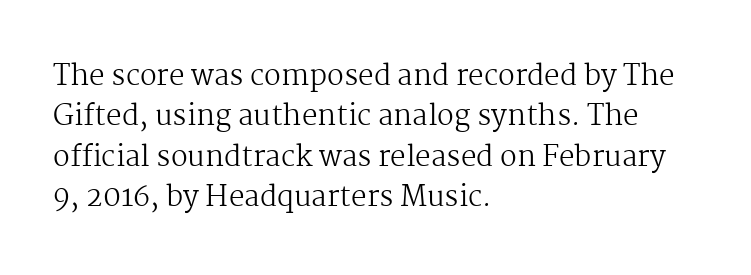
This sample keeps an unexceptional amount of space between lines. Short note: letters normally spaced. This sample is left-justified, so line endings fall wherever the words run out. The glyphs are unaccompanied by any horizontal stroke below them. The rendering shows small feet on the letterforms — a serif design.
